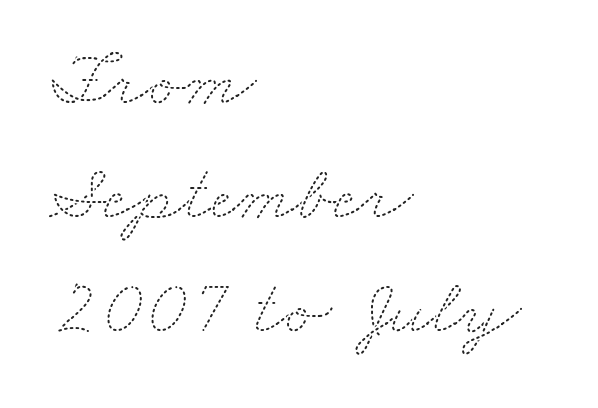
{"bold": "no", "weight": "thin", "width": "wide", "stroke_contrast": "medium", "x_height": "small", "monospaced": "no", "underline": "no", "align": "left", "line_spacing": "normal", "line_spacing_ratio": 1.44, "letter_spacing": "normal", "letter_spacing_em": 0.0, "glyph_px": 79}
